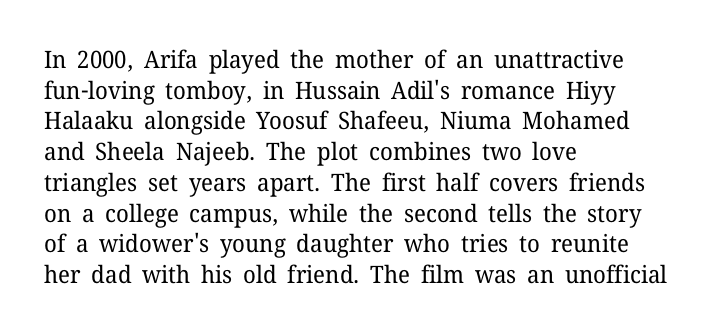
Is the type heavy? It reads as light-to-regular instead. Leftover space on each line is placed entirely after the last word. Characters follow at the spacing the type designer built in. The passage shown stacks its lines at a standard gap.
